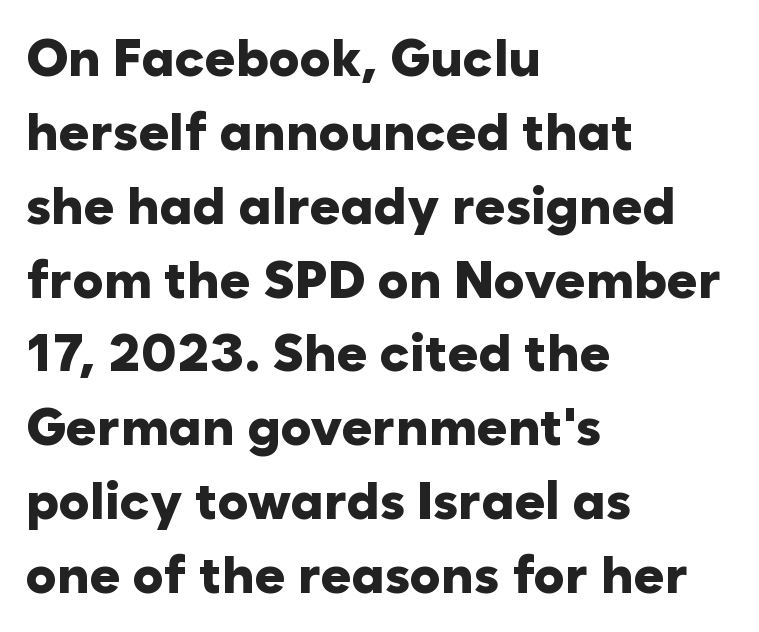
Words appear dense and cohesive because spacing is normal. Observe the absence of serifs on each vertical stroke in this sample. The typesetting leans heavy: a genuine bold. Designer's note — italics off, roman on. Alignment: flush left.
